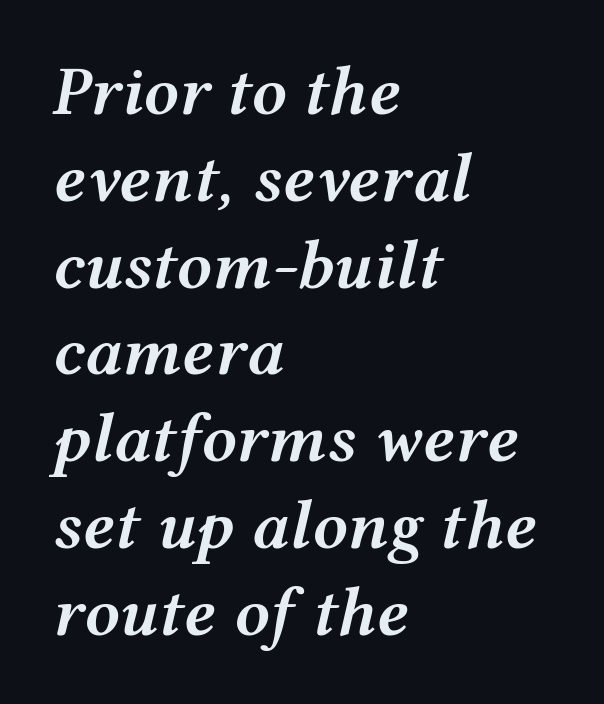
The image shows 70 px semibold, wide type, italic (leaning right); set left-aligned, line spacing 1.24x, normal letter spacing, not underlined; medium stroke contrast and a medium x-height.
